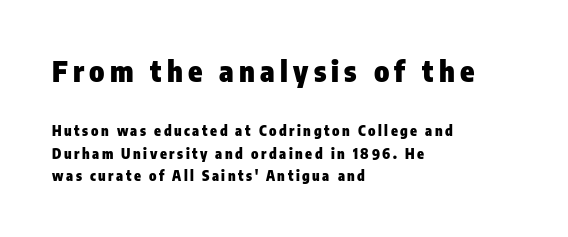
Q: Is the text bold? A: Yes.
Q: Is the text italic (slanted)? A: No, it is upright.
Q: Is the typeface a serif or a sans-serif typeface? A: Sans-serif.
Q: Is the text underlined? A: No.
Q: How is the paragraph aligned? A: Left-aligned.
Q: Is the spacing between lines tight, normal or loose? A: Normal.
Q: Which block of text is set in a larger size, the first (top) or the second (bottom)? A: The first (top) one.
Q: Width (condensed, normal, or wide)? A: Condensed.
Q: Stroke contrast? A: Low.
Q: x-height? A: Medium.
Q: Monospaced? A: No.
